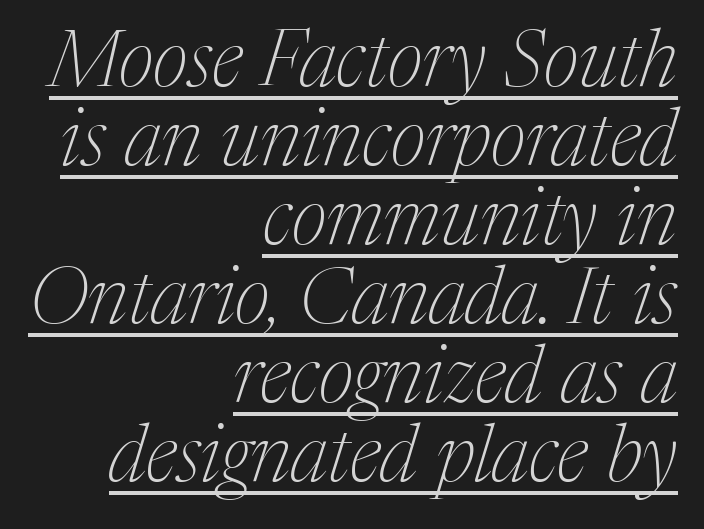
The letters look calm and open, with moderate or lighter stems. A baseline rule has been typeset under these characters. A typesetter would call this proportional, since set widths differ per character. The letterforms sit shoulder to shoulder at normal distance. Rendered with sloped, italic letterforms. Classification — serif.
